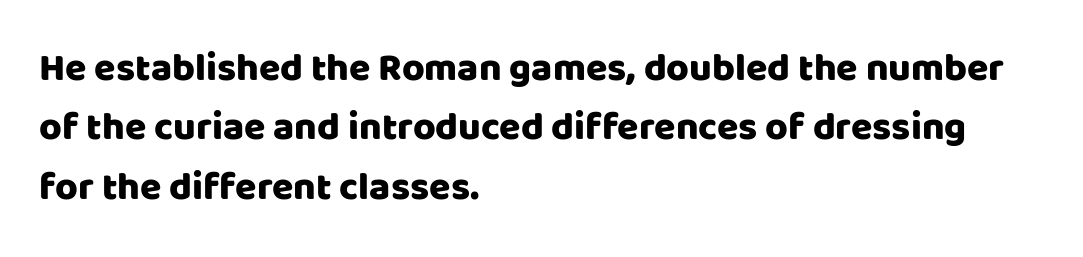
{"serif": "no", "italic": "no", "width": "normal", "stroke_contrast": "low", "x_height": "large", "monospaced": "no", "underline": "no", "align": "left", "line_spacing": "normal", "line_spacing_ratio": 1.52, "letter_spacing": "normal", "letter_spacing_em": 0.0, "glyph_px": 39}
